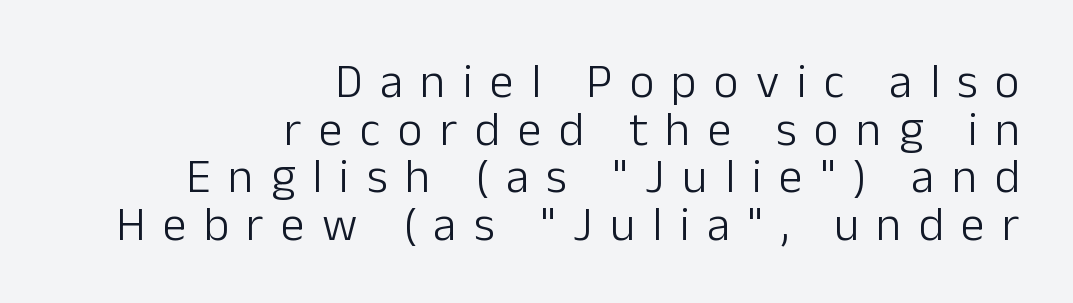
These lines are set flush right with a ragged left edge. Summary of vertical rhythm: compact, with narrow interline spacing. Check under the words: just untouched page. The letterforms stand isolated, each surrounded by extra space.
